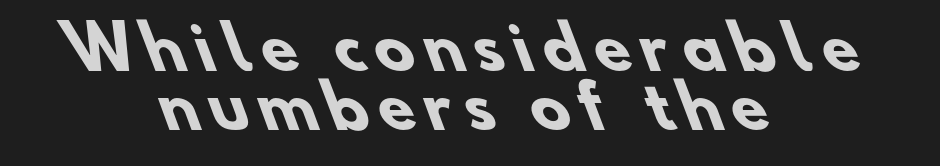
Q: Is the text bold? A: Yes.
Q: Is the typeface a serif or a sans-serif typeface? A: Sans-serif.
Q: Is the text underlined? A: No.
Q: How is the paragraph aligned? A: Centered.
Q: Is the spacing between lines tight, normal or loose? A: Tight.
Q: Width (condensed, normal, or wide)? A: Normal.
Q: Stroke contrast? A: Low.
Q: x-height? A: Small.
Q: Monospaced? A: No.
